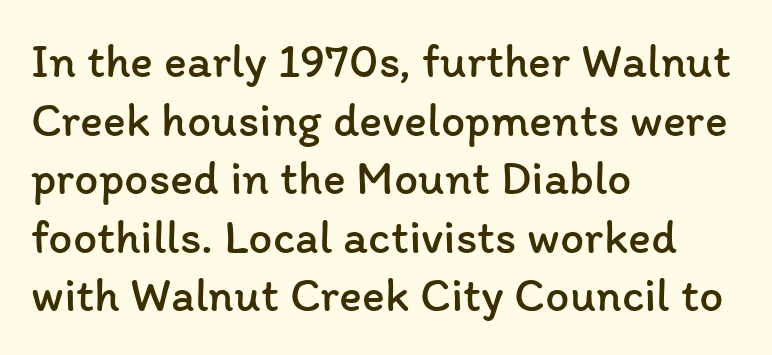
The image shows 48 px regular-weight type, upright; set left-aligned, line spacing 1.22x, normal letter spacing, not underlined; low stroke contrast and a medium x-height.
